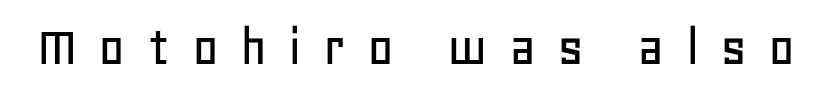
Descender tails drop into unmarked territory. Letterform terminals end flat and unadorned throughout the passage. The typography opts for an upright posture over an oblique one. The passage shown has open, widely tracked lettering throughout.
